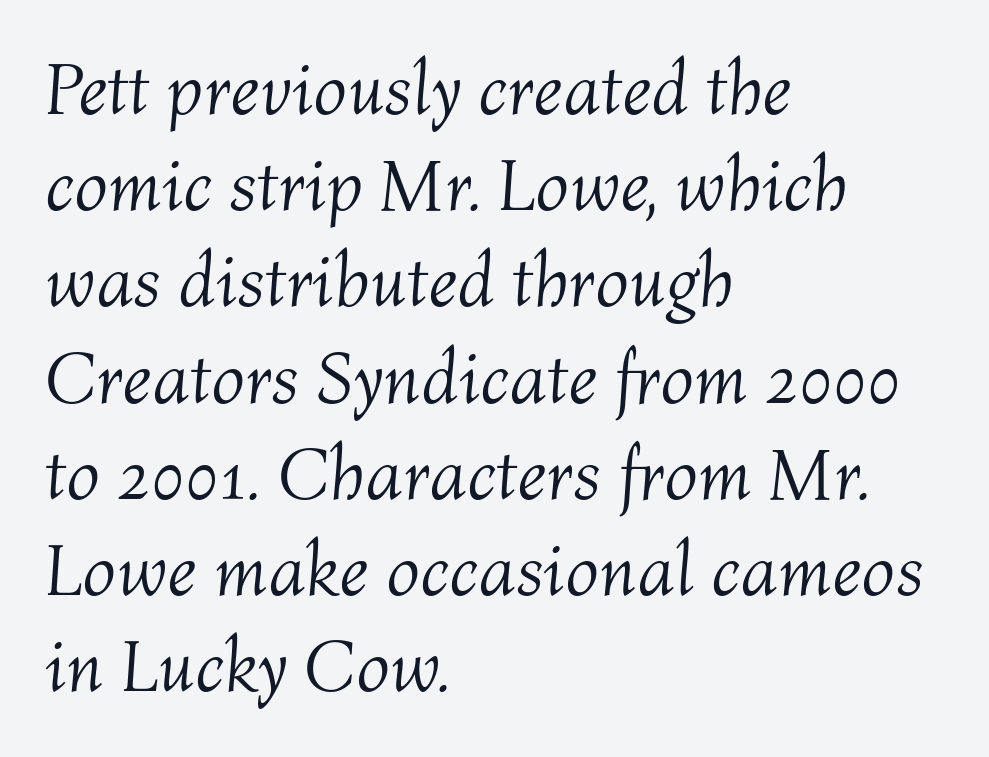
{"italic": "yes", "lean": "right", "slant_degrees": 4, "bold": "no", "weight": "light", "width": "normal", "stroke_contrast": "medium", "x_height": "medium", "monospaced": "no", "underline": "no", "align": "left", "line_spacing": "normal", "line_spacing_ratio": 1.3, "letter_spacing": "normal", "letter_spacing_em": 0.0, "glyph_px": 74}
